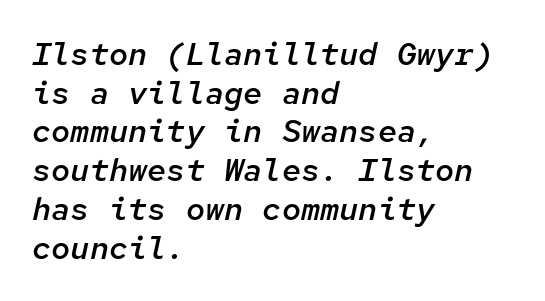
Compared with ordinary roman type, these characters are visibly tilted. This sample has the even, mechanical cadence of fixed-width lettering. One-word summary of the alignment: left. This sample uses plain, unmodified letter spacing. The glyphs are unaccompanied by any horizontal stroke below them.
